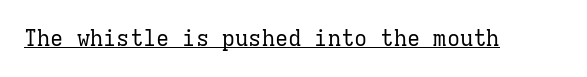
The image shows 22 px text type, upright; set normal letter spacing, underlined.
